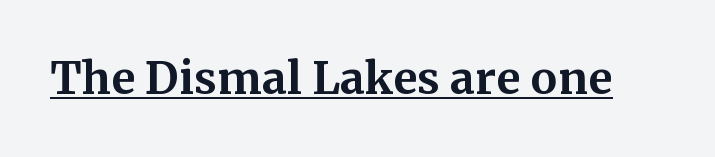
No italicization has been applied; the sample stays upright. Glyph-to-glyph distance matches everyday printed text. Glance below the letters and you will spot a drawn line. Classification — serif.
